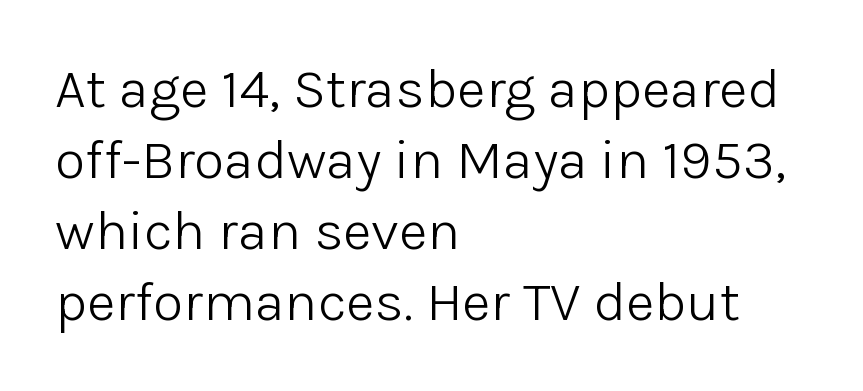
{"serif": "no", "italic": "no", "bold": "no", "weight": "light", "width": "normal", "stroke_contrast": "low", "x_height": "medium", "monospaced": "no", "underline": "no", "align": "left", "line_spacing": "normal", "line_spacing_ratio": 1.27, "letter_spacing": "normal", "letter_spacing_em": 0.0, "glyph_px": 56}
